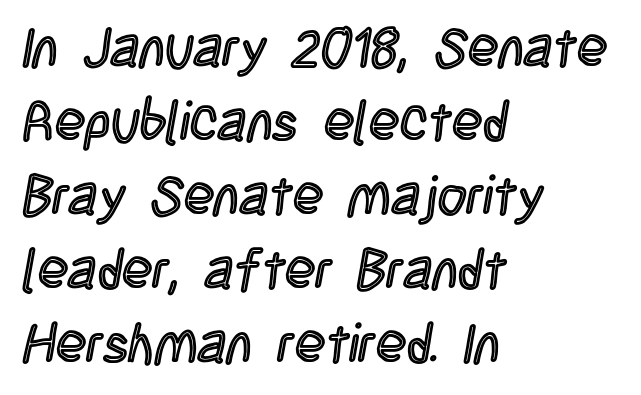
The image shows 56 px condensed type; set left-aligned, normal line spacing (1.32x), normal letter spacing, not underlined; a large x-height.
